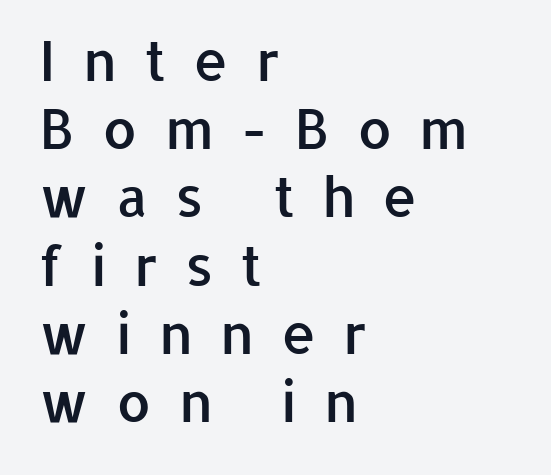
Q: Is the text bold? A: Semi-bold.
Q: Is the text italic (slanted)? A: No, it is upright.
Q: Is the typeface a serif or a sans-serif typeface? A: Sans-serif.
Q: Is the text underlined? A: No.
Q: How is the paragraph aligned? A: Left-aligned.
Q: Is the spacing between letters normal or unusually wide? A: Unusually wide.
Q: Width (condensed, normal, or wide)? A: Normal.
Q: Stroke contrast? A: Low.
Q: x-height? A: Medium.
Q: Monospaced? A: No.
